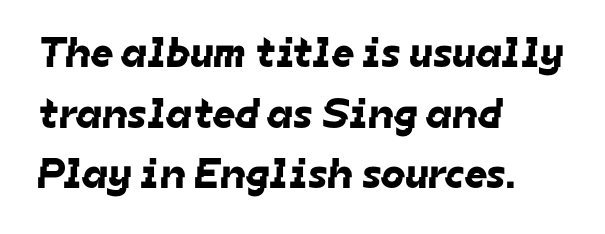
The image shows 43 px sans-serif type; set left-aligned, normal line spacing (1.41x), normal letter spacing, not underlined; low stroke contrast and a medium x-height.
